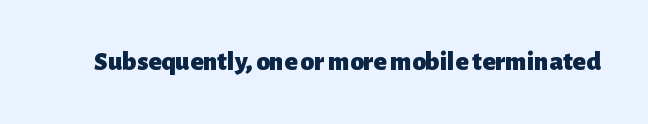
The image shows 27 px bold type, upright; set normal letter spacing, not underlined.
